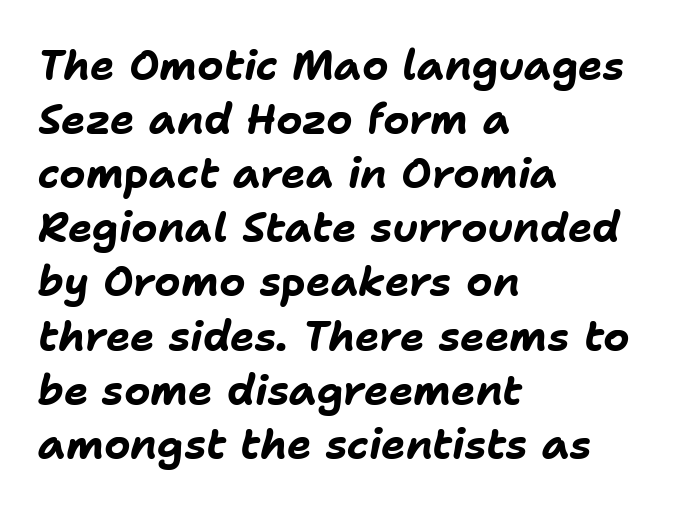
The image shows 41 px bold type, italic (leaning right); set left-aligned, normal line spacing (1.32x), normal letter spacing, not underlined; low stroke contrast and a medium x-height.
